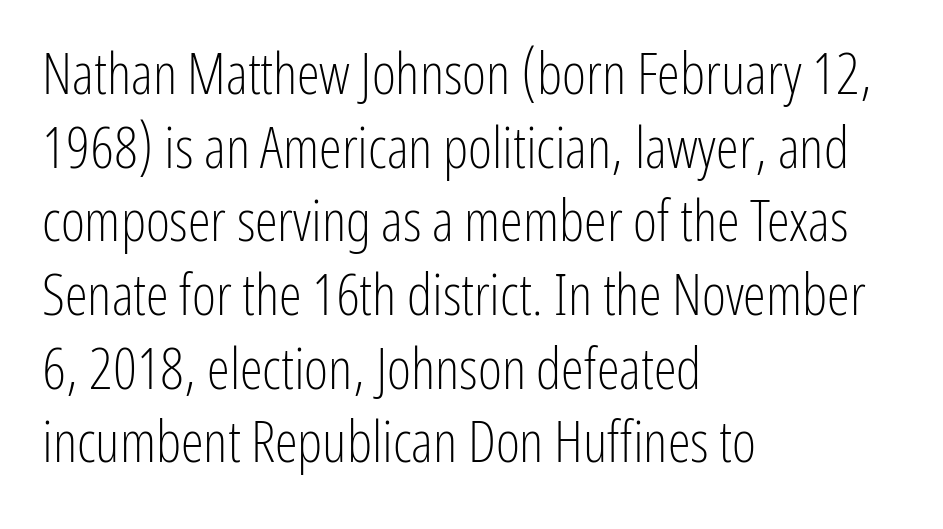
The image shows 58 px light, condensed sans-serif type, upright; set left-aligned, normal line spacing (1.27x), normal letter spacing, not underlined; low stroke contrast and a medium x-height.
